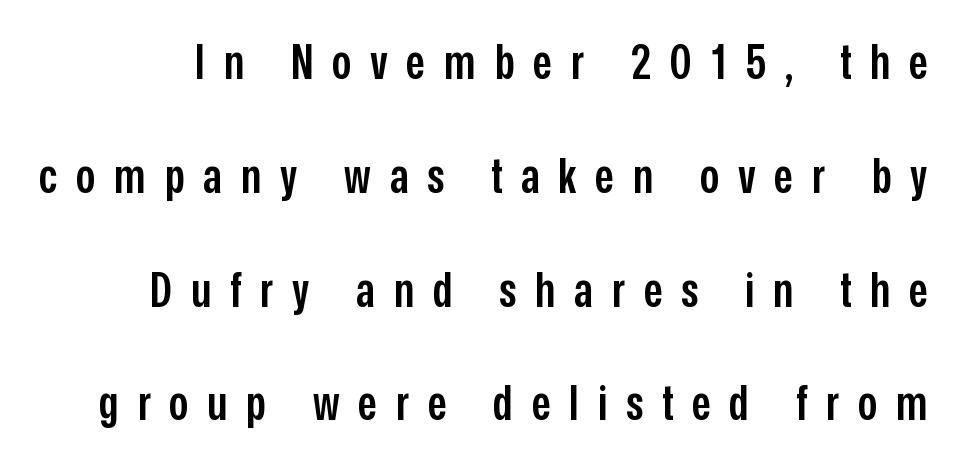
Q: Is the text bold? A: Semi-bold.
Q: Is the text italic (slanted)? A: No, it is upright.
Q: Is the typeface a serif or a sans-serif typeface? A: Sans-serif.
Q: Is the text underlined? A: No.
Q: Is the spacing between letters normal or unusually wide? A: Unusually wide.
Q: Is the spacing between lines tight, normal or loose? A: Loose.
Q: Width (condensed, normal, or wide)? A: Condensed.
Q: Stroke contrast? A: Low.
Q: x-height? A: Medium.
Q: Monospaced? A: No.
